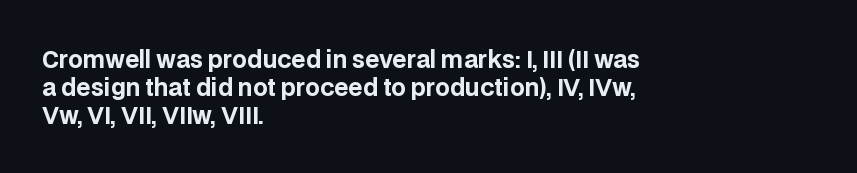
Q: Is the text bold? A: Yes.
Q: Is the text italic (slanted)? A: No, it is upright.
Q: Is the text underlined? A: No.
Q: How is the paragraph aligned? A: Left-aligned.
Q: Is the spacing between letters normal or unusually wide? A: Normal.
